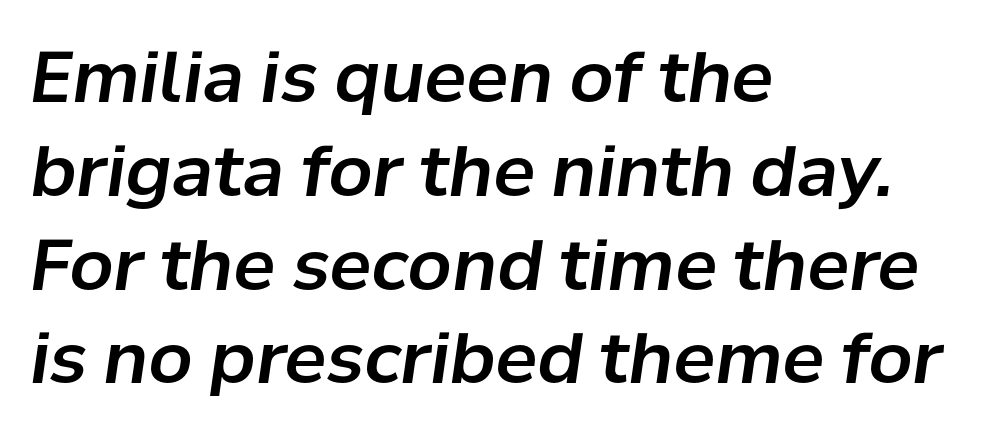
Q: Is the text italic (slanted)? A: Yes, it leans right by about 8 degrees.
Q: Is the text underlined? A: No.
Q: How is the paragraph aligned? A: Left-aligned.
Q: Is the spacing between letters normal or unusually wide? A: Normal.
Q: Is the spacing between lines tight, normal or loose? A: Normal.
Q: Width (condensed, normal, or wide)? A: Normal.
Q: Stroke contrast? A: Low.
Q: x-height? A: Medium.
Q: Monospaced? A: No.
